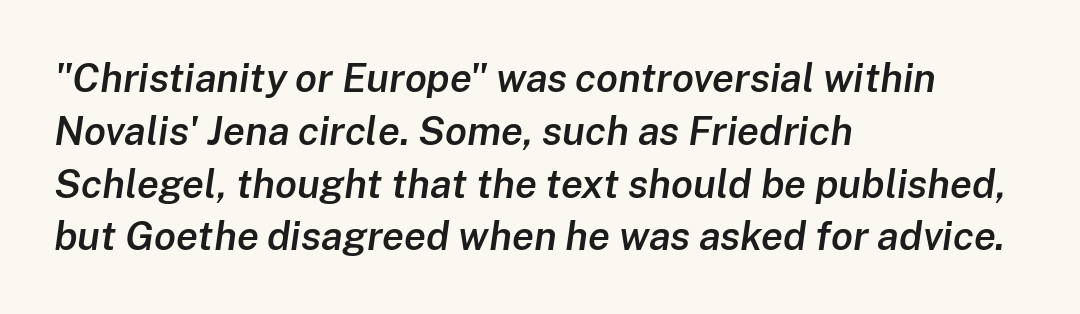
The image shows 40 px semibold type, italic (leaning right); set left-aligned, normal line spacing (1.32x), normal letter spacing, not underlined; low stroke contrast and a medium x-height.
